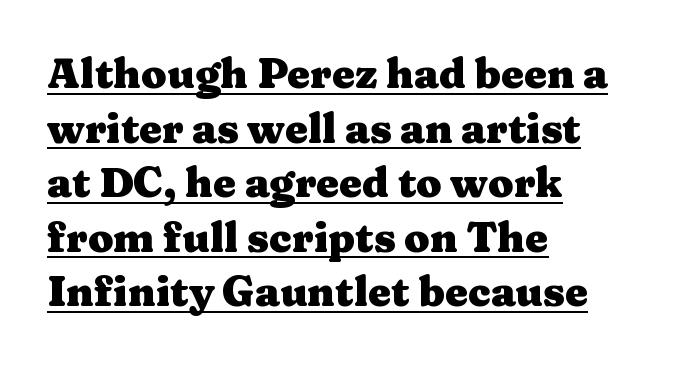
Q: Is the text bold? A: Yes.
Q: Is the text italic (slanted)? A: No, it is upright.
Q: Is the typeface a serif or a sans-serif typeface? A: Serif.
Q: Is the text underlined? A: Yes.
Q: How is the paragraph aligned? A: Left-aligned.
Q: Is the spacing between letters normal or unusually wide? A: Normal.
Q: Is the spacing between lines tight, normal or loose? A: Normal.
Q: Width (condensed, normal, or wide)? A: Wide.
Q: Stroke contrast? A: Medium.
Q: x-height? A: Medium.
Q: Monospaced? A: No.
